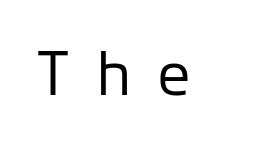
Font category for this specimen: sans-serif. Descender tails drop into unmarked territory. Substantial extra tracking has been applied to these lines. You can tell it's not italic because the verticals are truly vertical. Bold? No — there's no thickening of the strokes.
